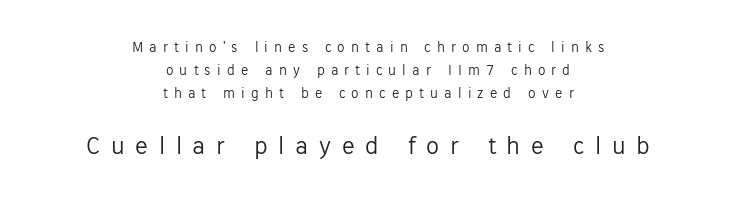
Tracking here is generous; glyphs stand well apart from one another. This is the regular roman posture of the typeface. The lines in this sample share a center point and differ in where they start and stop. Type without underlining. The passage shown is not bold in any degree.
